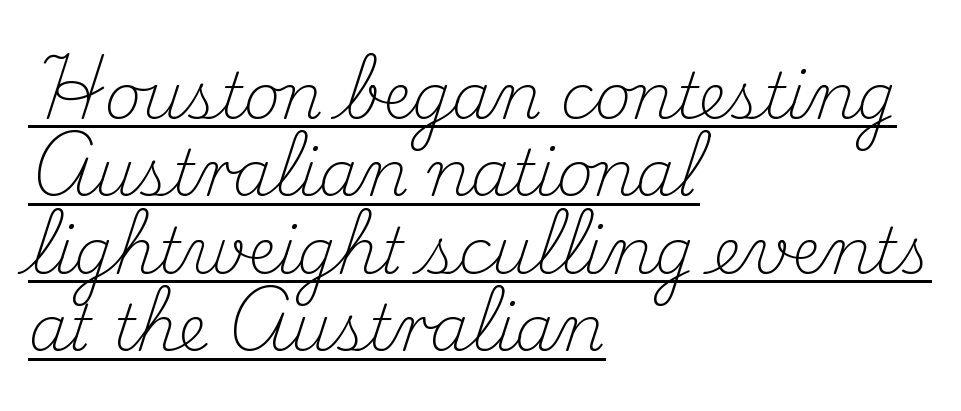
Compared with a centered layout, this one pins lines to the left instead. The face used here is rendered with its standard letterfit. This reads as an unemphasized weight, regular at the heaviest.
